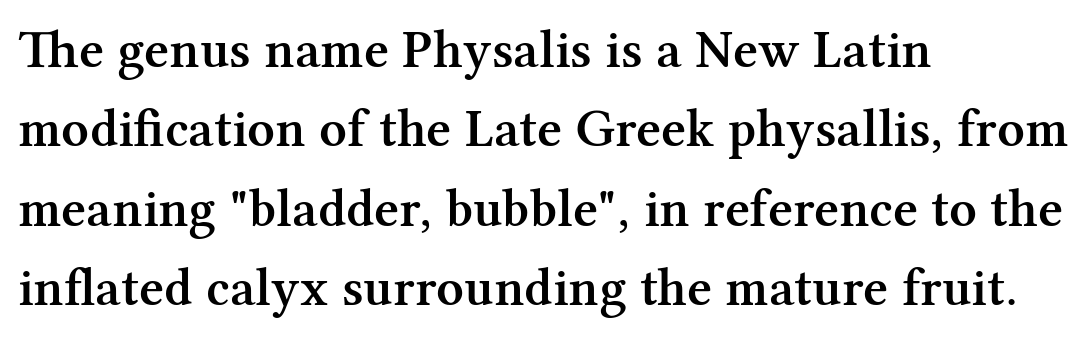
Compared with an ordinary text face, these strokes are moderately heavier — a semibold. Descender tails drop into unmarked territory. Normally led — the rows are evenly, conventionally spaced. Observe the serifs anchoring each vertical stroke in this sample.
